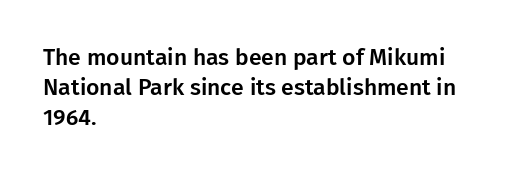
Q: Is the text italic (slanted)? A: No, it is upright.
Q: Is the text underlined? A: No.
Q: How is the paragraph aligned? A: Left-aligned.
Q: Is the spacing between letters normal or unusually wide? A: Normal.
Q: Is the spacing between lines tight, normal or loose? A: Normal.
